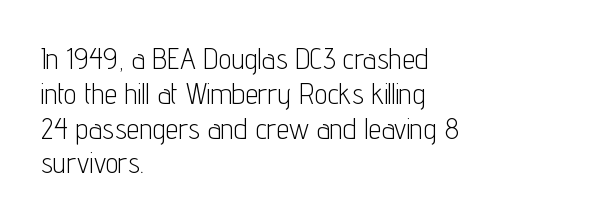
The image shows 29 px light, condensed sans-serif type, upright; set left-aligned, line spacing 1.2x, normal letter spacing, not underlined; low stroke contrast and a medium x-height.
